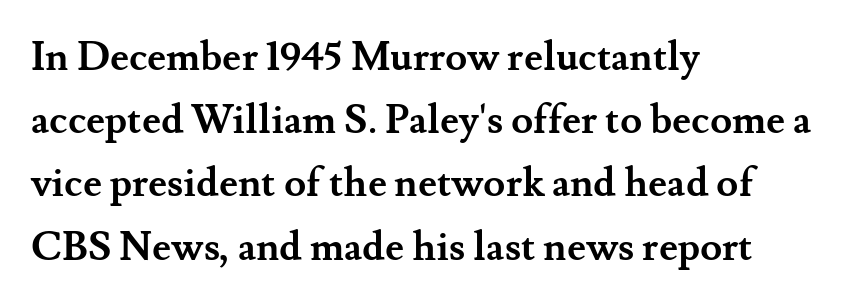
{"serif": "yes", "italic": "no", "bold": "yes", "weight": "semibold", "width": "normal", "stroke_contrast": "medium", "x_height": "small", "monospaced": "no", "underline": "no", "align": "left", "line_spacing": "normal", "line_spacing_ratio": 1.58, "letter_spacing": "normal", "letter_spacing_em": 0.0, "glyph_px": 40}
